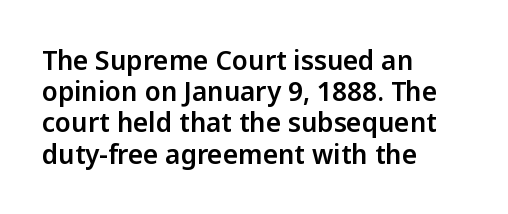
The image shows 26 px text type, upright; set left-aligned, line spacing 1.2x, normal letter spacing, not underlined.
